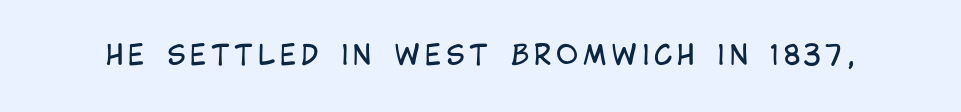
The image shows 27 px text type, upright; set not underlined.
